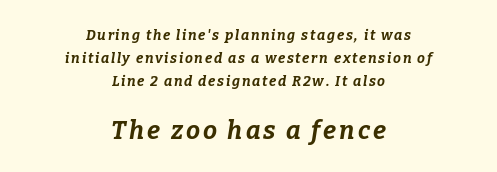
Q: Is the text bold? A: Yes.
Q: Is the text italic (slanted)? A: Yes, it leans right by about 9 degrees.
Q: Is the text underlined? A: No.
Q: How is the paragraph aligned? A: Centered.
Q: Is the spacing between lines tight, normal or loose? A: Normal.
Q: Which block of text is set in a larger size, the first (top) or the second (bottom)? A: The second (bottom) one.
